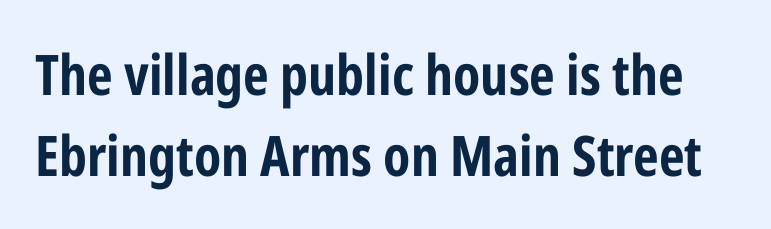
Q: Is the text bold? A: Yes.
Q: Is the text italic (slanted)? A: No, it is upright.
Q: Is the typeface a serif or a sans-serif typeface? A: Sans-serif.
Q: Is the text underlined? A: No.
Q: Is the spacing between letters normal or unusually wide? A: Normal.
Q: Is the spacing between lines tight, normal or loose? A: Normal.
Q: Width (condensed, normal, or wide)? A: Condensed.
Q: Stroke contrast? A: Low.
Q: x-height? A: Medium.
Q: Monospaced? A: No.
